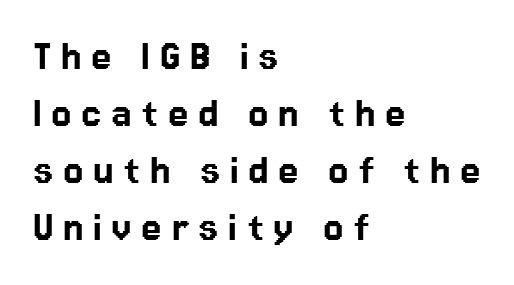
The image shows 46 px sans-serif type, upright; set left-aligned, line spacing 1.24x, unusually wide letter spacing (+0.21 em), not underlined; low stroke contrast and a medium x-height.
